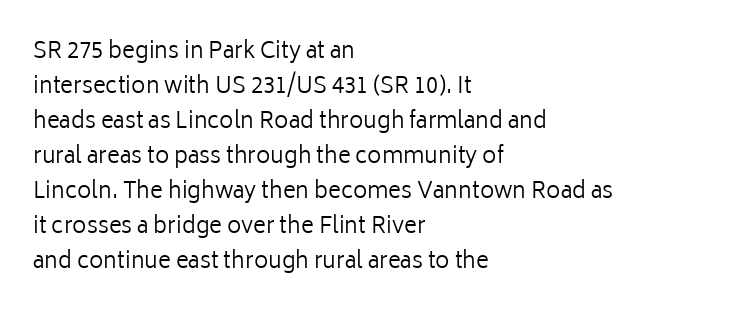
Q: Is the text bold? A: No.
Q: Is the text italic (slanted)? A: No, it is upright.
Q: Is the text underlined? A: No.
Q: How is the paragraph aligned? A: Left-aligned.
Q: Is the spacing between letters normal or unusually wide? A: Normal.
Q: Is the spacing between lines tight, normal or loose? A: Normal.
